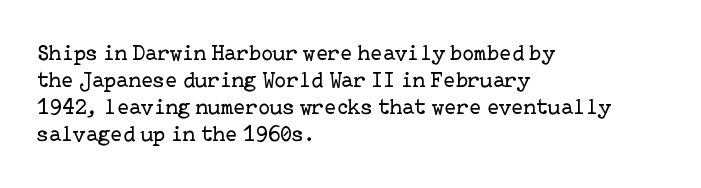
Honestly, the letter spacing is just normal — you wouldn't notice it. A student would call this left alignment; a typographer would say flush left, rag right. The font sits on the lighter half of the weight spectrum, regular included. Just letters on the line, the space beneath them empty.
